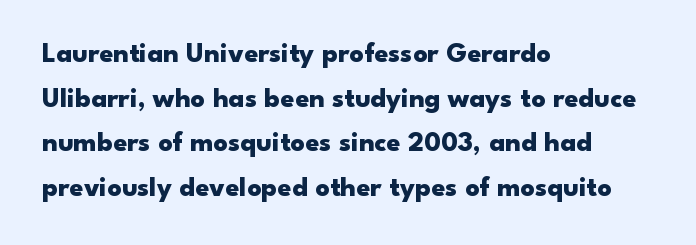
The image shows 28 px heavy, wide sans-serif type, upright; set left-aligned, normal line spacing (1.59x), normal letter spacing, not underlined; low stroke contrast and a small x-height.
